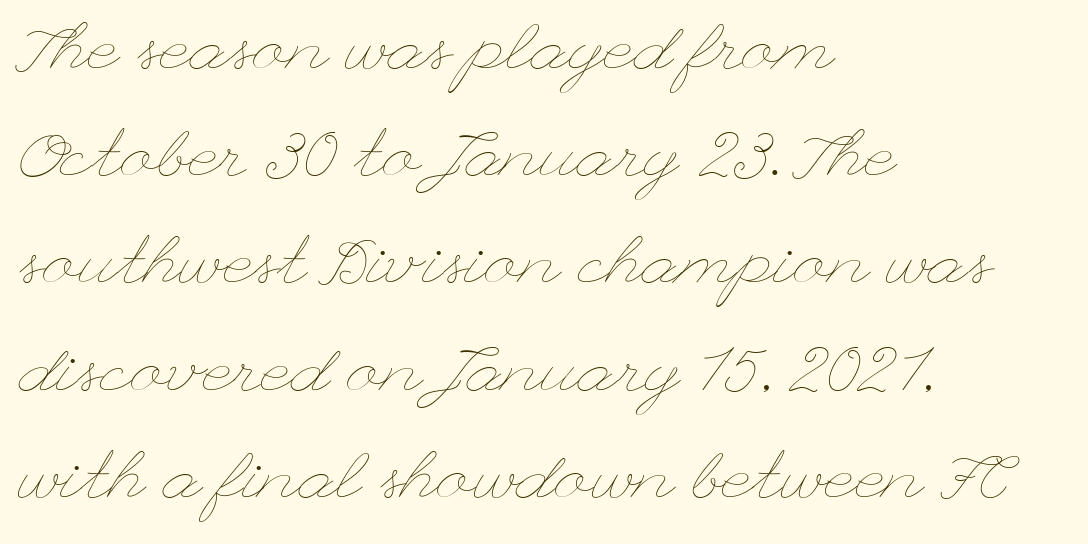
{"bold": "no", "weight": "thin", "width": "wide", "stroke_contrast": "low", "x_height": "small", "underline": "no", "align": "left", "line_spacing": "normal", "line_spacing_ratio": 1.6, "letter_spacing": "normal", "letter_spacing_em": 0.0, "glyph_px": 67}
